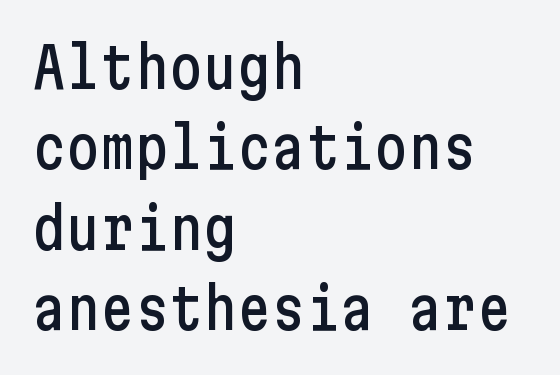
The axis of the letterforms is exactly vertical. Is there much room between lines? A standard amount, neither cramped nor airy. The characters display no serif detailing; their extremities are plain. Words float on clear page, feet unadorned. Alignment: flush left.
